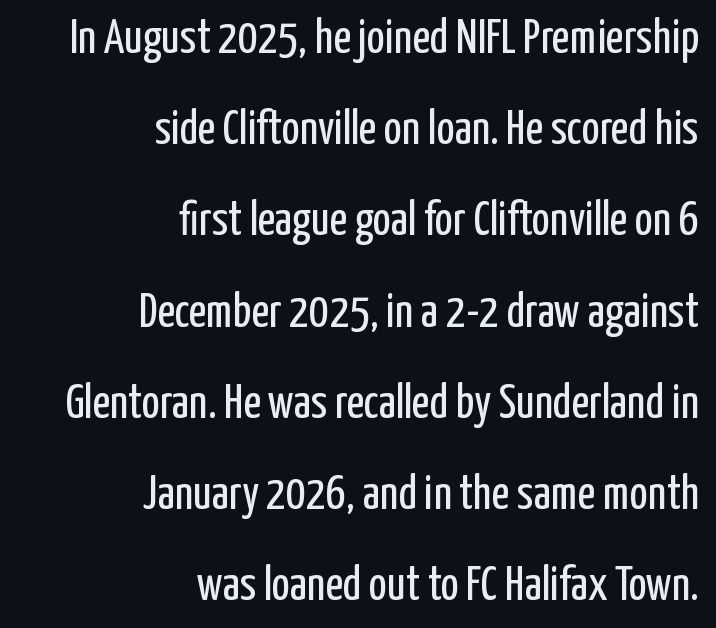
{"serif": "no", "italic": "no", "bold": "no", "weight": "regular", "width": "condensed", "stroke_contrast": "low", "x_height": "medium", "monospaced": "no", "underline": "no", "align": "right", "line_spacing": "loose", "line_spacing_ratio": 1.9, "letter_spacing": "normal", "letter_spacing_em": 0.0, "glyph_px": 48}
